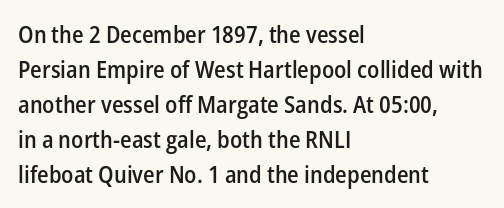
Q: Is the text bold? A: Semi-bold.
Q: Is the text italic (slanted)? A: No, it is upright.
Q: Is the text underlined? A: No.
Q: How is the paragraph aligned? A: Left-aligned.
Q: Is the spacing between letters normal or unusually wide? A: Normal.
Q: Is the spacing between lines tight, normal or loose? A: Normal.
